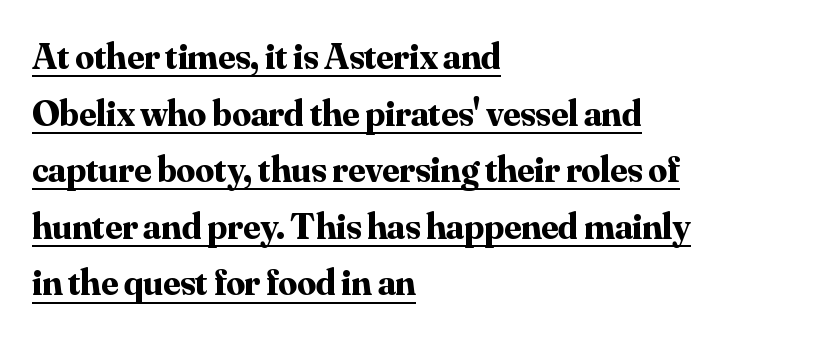
Q: Is the text bold? A: Yes.
Q: Is the text italic (slanted)? A: No, it is upright.
Q: Is the typeface a serif or a sans-serif typeface? A: Serif.
Q: Is the text underlined? A: Yes.
Q: How is the paragraph aligned? A: Left-aligned.
Q: Is the spacing between letters normal or unusually wide? A: Normal.
Q: Is the spacing between lines tight, normal or loose? A: Normal.
Q: Width (condensed, normal, or wide)? A: Normal.
Q: Stroke contrast? A: Medium.
Q: x-height? A: Small.
Q: Monospaced? A: No.
